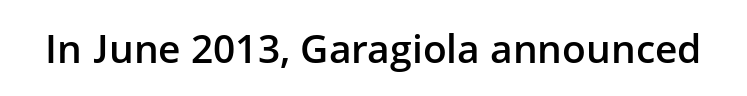
The image shows 39 px semibold sans-serif type, upright; set normal letter spacing, not underlined; low stroke contrast and a medium x-height.
